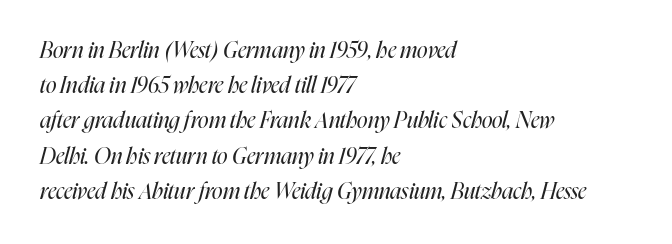
Q: Is the text bold? A: No.
Q: Is the text italic (slanted)? A: Yes, it leans right by about 16 degrees.
Q: Is the text underlined? A: No.
Q: How is the paragraph aligned? A: Left-aligned.
Q: Is the spacing between letters normal or unusually wide? A: Normal.
Q: Is the spacing between lines tight, normal or loose? A: Normal.
